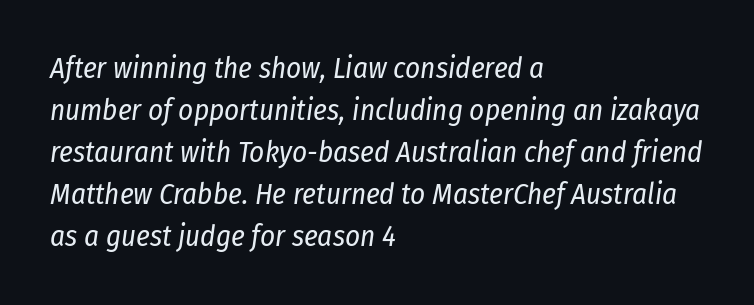
{"italic": "yes", "lean": "right", "slant_degrees": 8, "bold": "no", "weight": "regular", "width": "condensed", "stroke_contrast": "low", "x_height": "medium", "monospaced": "no", "underline": "no", "align": "left", "line_spacing": "normal", "line_spacing_ratio": 1.45, "letter_spacing": "normal", "letter_spacing_em": 0.0, "glyph_px": 29}
